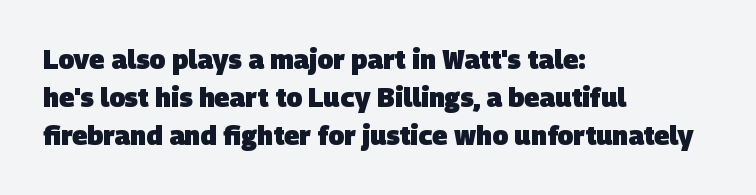
The image shows 26 px bold type; set left-aligned, normal line spacing (1.47x), normal letter spacing, not underlined.
